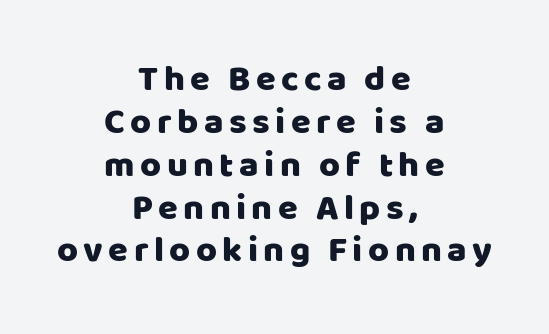
The passage shown is typeset with a sans-serif family. The setting favours the middle, as headings and verse often do. Is this a fixed-width face? No — the glyphs have proportional, varying widths. In terms of posture, this sample is upright. No word sits above an underline.
